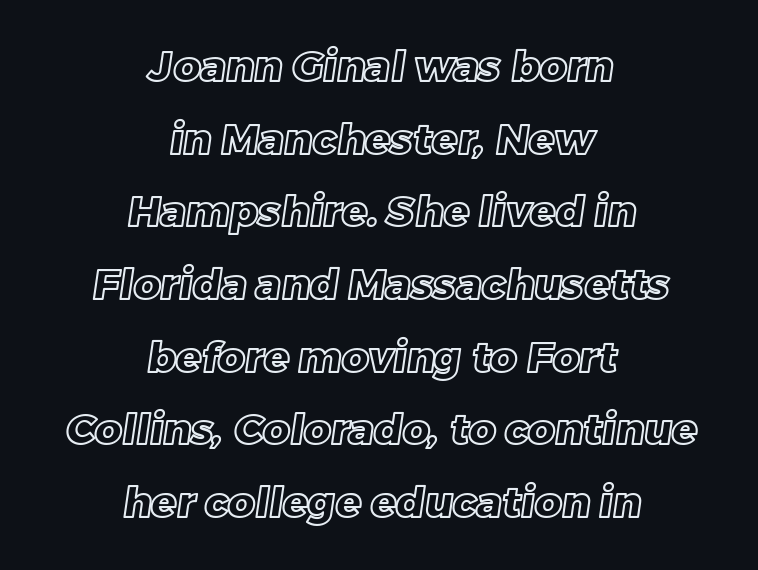
One-word summary of the alignment: center. Anything drawn beneath the words? Only blank space. The face used here is proportionally spaced, like ordinary book or web type. No extra tracking has been applied to these lines.
